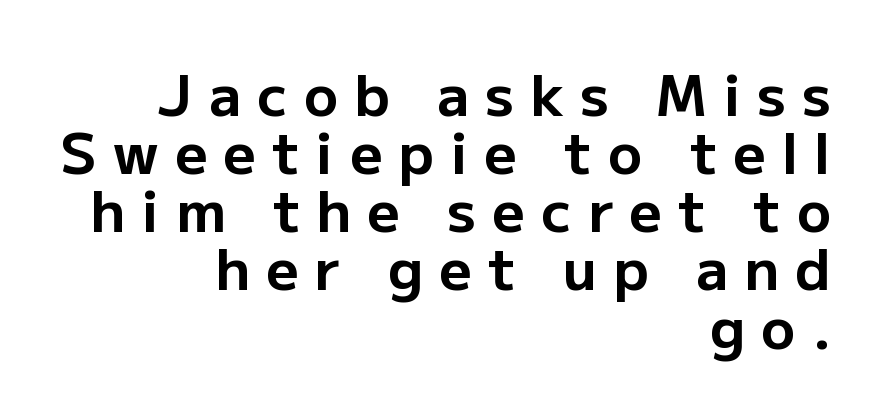
The letters advance in unequal steps, a hallmark of proportional type. Cramped leading. What stands out about the letter spacing? Its width — letters are far apart. Posture: vertical. Bold? Absolutely — the strokes are thick and heavy.
